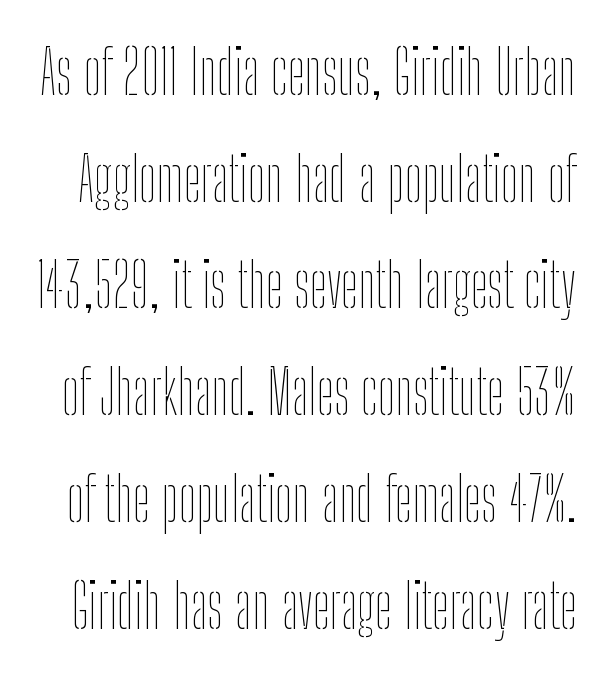
You could not count columns in this text — the font is proportionally spaced. Any mark beneath the type? The region is blank. The font sits on the lighter half of the weight spectrum, regular included. The face used here is rendered with its standard letterfit.
